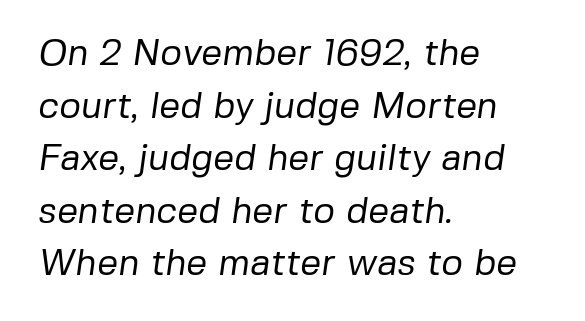
The face used here is proportionally spaced, like ordinary book or web type. A quiet, ordinary-to-light weight characterises the typeface. Left-aligned paragraph, ragged on the right. A typesetter would call this leading conventional body-copy spacing. Each letter's strokes conclude bluntly, with no projecting serifs.
